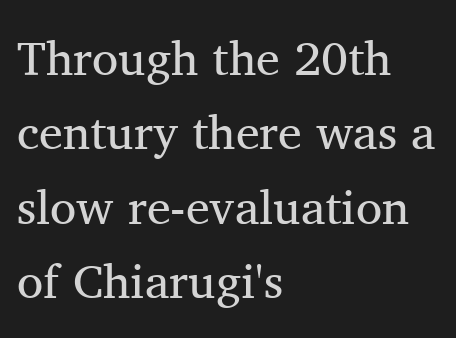
The image shows 48 px regular-weight serif type, upright; set left-aligned, normal line spacing (1.55x), normal letter spacing, not underlined; medium stroke contrast and a medium x-height.
